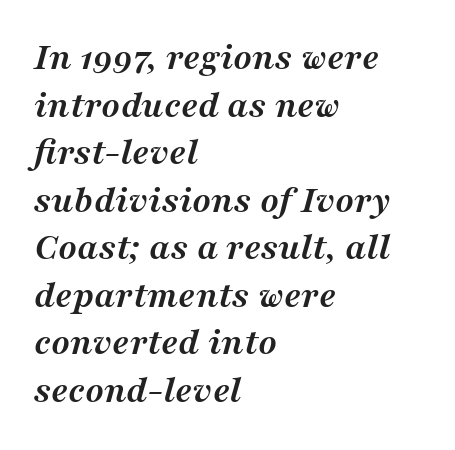
Q: Is the text bold? A: Yes.
Q: Is the text italic (slanted)? A: Yes, it leans right by about 16 degrees.
Q: Is the typeface a serif or a sans-serif typeface? A: Serif.
Q: Is the text underlined? A: No.
Q: How is the paragraph aligned? A: Left-aligned.
Q: Is the spacing between letters normal or unusually wide? A: Normal.
Q: Width (condensed, normal, or wide)? A: Normal.
Q: Stroke contrast? A: Medium.
Q: x-height? A: Medium.
Q: Monospaced? A: No.
